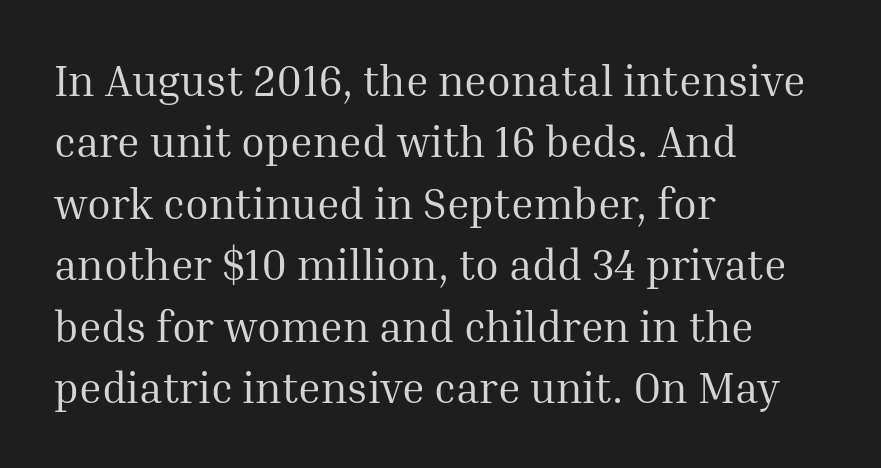
The image shows 43 px regular-weight serif type, upright; set left-aligned, normal line spacing (1.43x), normal letter spacing, not underlined; medium stroke contrast and a medium x-height.
